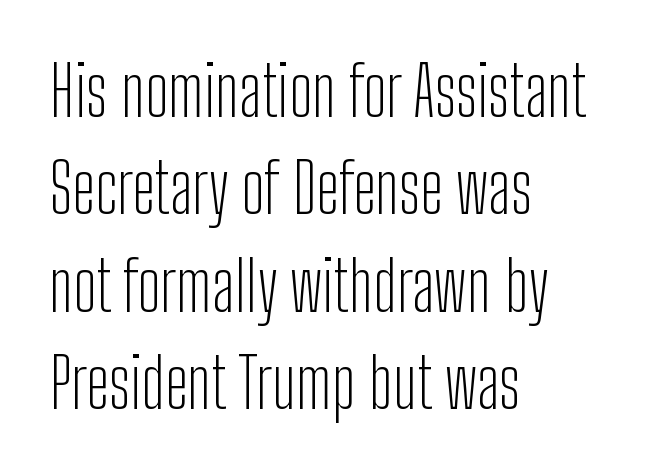
The vertical gap from one line to the next is medium. The axis of the letterforms is exactly vertical. Character widths vary here, with narrow letters taking less room than wide ones. These lines are composed in type without serifs.
